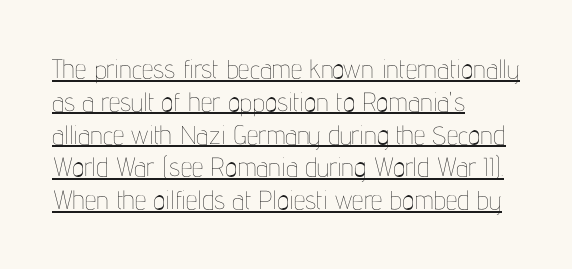
{"italic": "no", "bold": "no", "underline": "yes", "align": "left", "line_spacing": "normal", "line_spacing_ratio": 1.26, "letter_spacing": "normal", "letter_spacing_em": 0.0, "glyph_px": 26}
